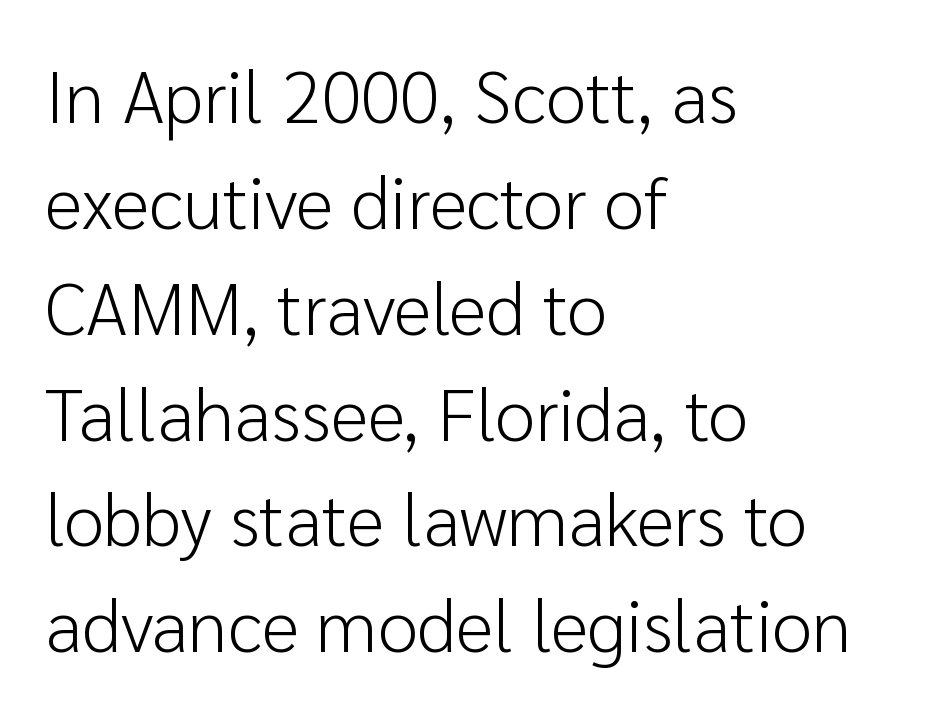
The image shows 73 px light sans-serif type, upright; set left-aligned, normal line spacing (1.45x), normal letter spacing, not underlined; low stroke contrast and a medium x-height.
